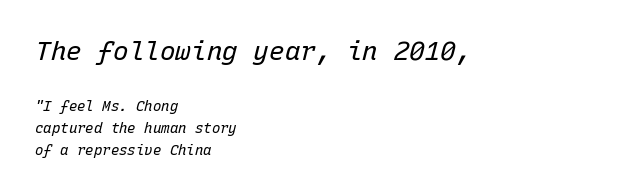
Q: Is the text bold? A: No.
Q: Is the text italic (slanted)? A: Yes, it leans right by about 15 degrees.
Q: Is the text underlined? A: No.
Q: How is the paragraph aligned? A: Left-aligned.
Q: Is the spacing between letters normal or unusually wide? A: Normal.
Q: Is the spacing between lines tight, normal or loose? A: Normal.
Q: Which block of text is set in a larger size, the first (top) or the second (bottom)? A: The first (top) one.
